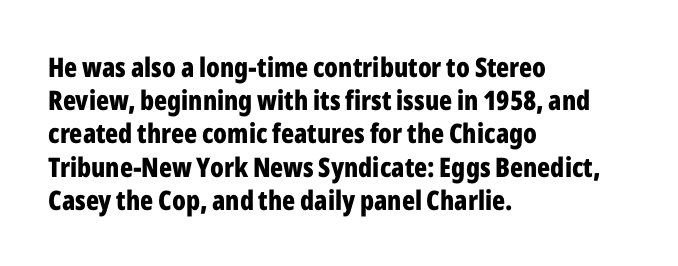
Q: Is the text bold? A: Yes.
Q: Is the text italic (slanted)? A: No, it is upright.
Q: Is the text underlined? A: No.
Q: How is the paragraph aligned? A: Left-aligned.
Q: Is the spacing between letters normal or unusually wide? A: Normal.
